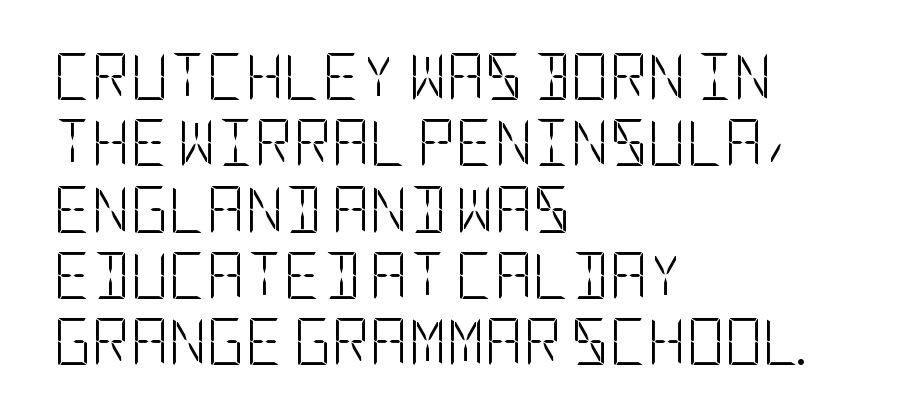
Serif or sans? Sans — the stroke terminals are bare. Stems here are at most as thick as an everyday book face. The lines are quadded left. The letterforms sit shoulder to shoulder at normal distance. The specimen omits any rule beneath the text block's lines.
